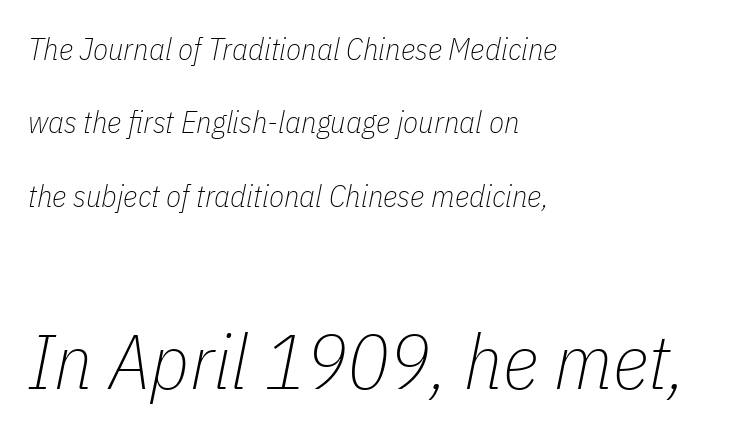
A bare baseline throughout the passage. Alignment: flush left. The glyphs look as if they've been sheared to an angle. Is there much room between lines? Yes — plenty of vertical air separates them.
